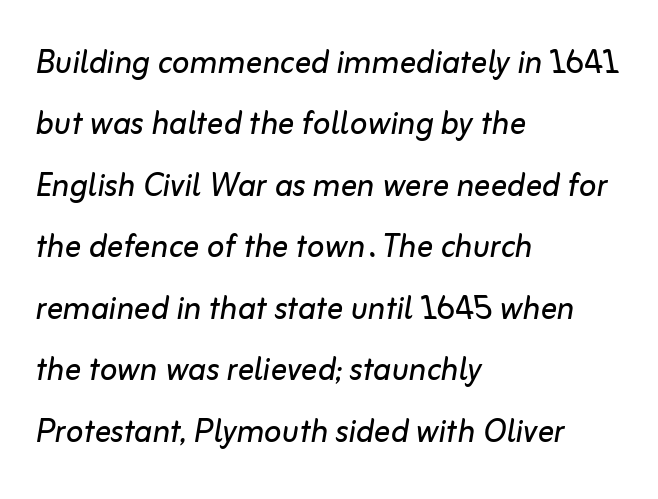
The tracking reads as untouched default to a designer's eye. Does the leading feel generous? No, just average. Each line starts at the same left margin while the right side varies. Notice how the stems are inclined rather than vertical — that's the hallmark of italics.
